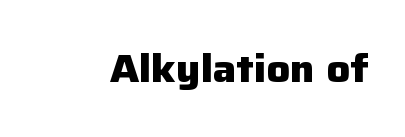
{"serif": "no", "italic": "no", "bold": "yes", "weight": "heavy", "width": "normal", "stroke_contrast": "low", "x_height": "medium", "monospaced": "no", "underline": "no", "letter_spacing": "normal", "letter_spacing_em": 0.0, "glyph_px": 39}
